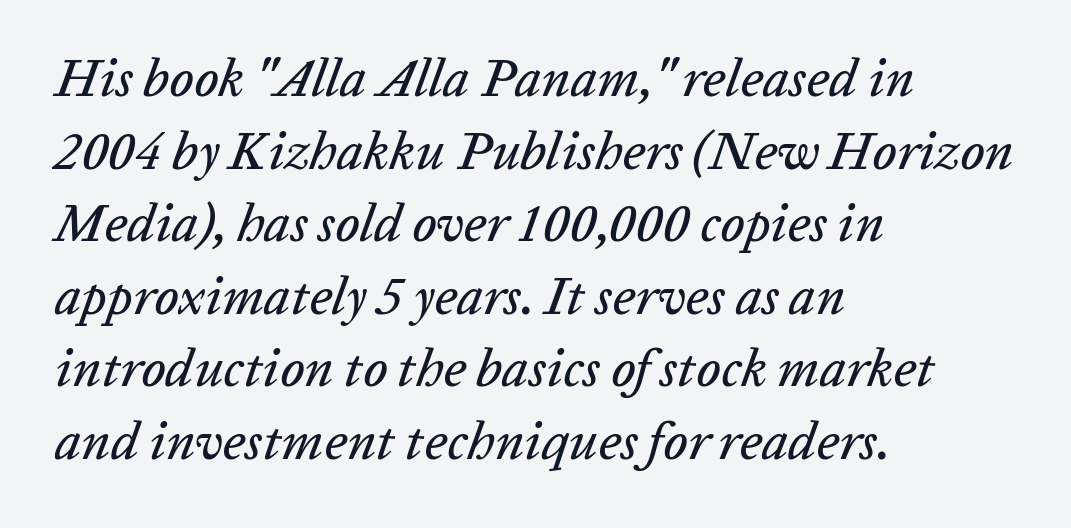
Q: Is the text italic (slanted)? A: Yes, it leans right by about 20 degrees.
Q: Is the text underlined? A: No.
Q: How is the paragraph aligned? A: Left-aligned.
Q: Is the spacing between letters normal or unusually wide? A: Normal.
Q: Is the spacing between lines tight, normal or loose? A: Normal.
Q: Width (condensed, normal, or wide)? A: Normal.
Q: Stroke contrast? A: Low.
Q: x-height? A: Medium.
Q: Monospaced? A: No.
